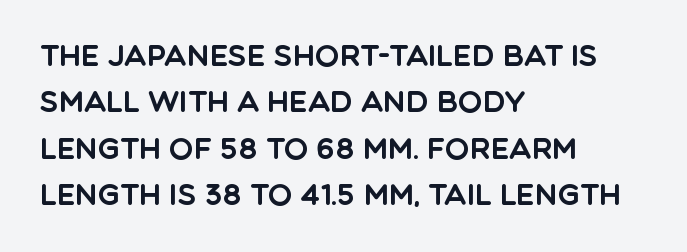
{"serif": "no", "italic": "no", "width": "normal", "x_height": "large", "monospaced": "no", "underline": "no", "align": "left", "line_spacing": "normal", "line_spacing_ratio": 1.6, "letter_spacing": "normal", "letter_spacing_em": 0.0, "glyph_px": 29}
